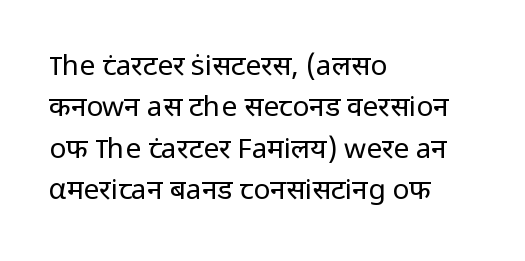
{"serif": "no", "italic": "no", "bold": "no", "weight": "regular", "width": "normal", "stroke_contrast": "low", "x_height": "medium", "monospaced": "no", "underline": "no", "align": "left", "line_spacing": "normal", "line_spacing_ratio": 1.48, "letter_spacing": "normal", "letter_spacing_em": 0.0, "glyph_px": 28}
